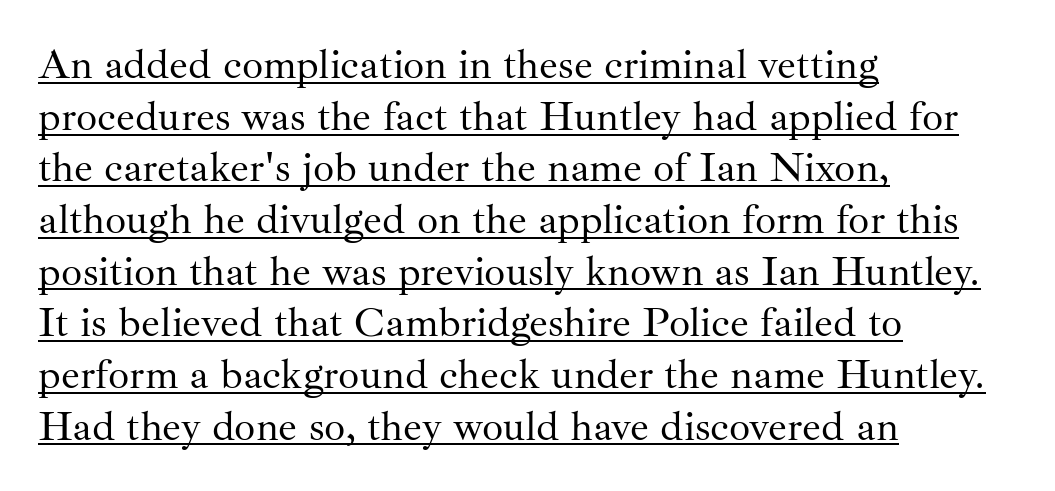
A typesetter would call this proportional, since set widths differ per character. The typography opts for an upright posture over an oblique one. The font family rendered here belongs to the serif group. Honestly, the letter spacing is just normal — you wouldn't notice it. Each line starts at the same left margin while the right side varies.
